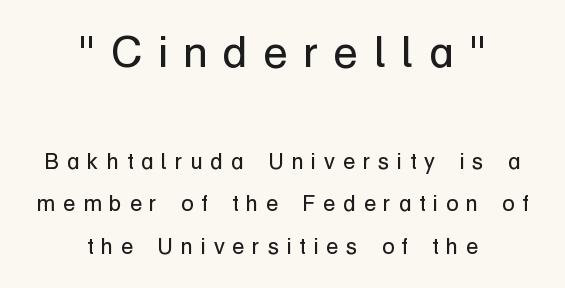
{"serif": "no", "italic": "no", "bold": "no", "weight": "regular", "width": "normal", "stroke_contrast": "low", "x_height": "medium", "monospaced": "no", "underline": "no", "align": "center", "line_spacing": "loose", "line_spacing_ratio": 1.94, "letter_spacing": "wide", "letter_spacing_em": 0.36, "larger_block": "first", "size_ratio": 2.0, "glyph_px": 44}
